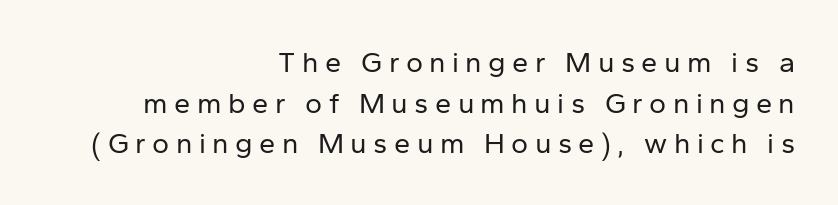
{"serif": "no", "italic": "no", "bold": "no", "weight": "regular", "width": "normal", "stroke_contrast": "low", "x_height": "medium", "monospaced": "no", "underline": "no", "align": "right", "line_spacing": "normal", "line_spacing_ratio": 1.4, "letter_spacing": "wide", "letter_spacing_em": 0.22, "glyph_px": 29}
